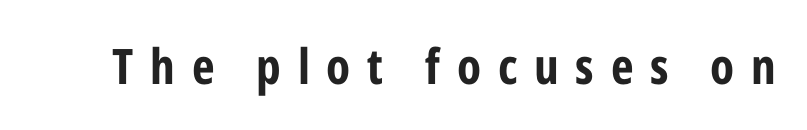
Q: Is the text bold? A: Yes.
Q: Is the text italic (slanted)? A: No, it is upright.
Q: Is the typeface a serif or a sans-serif typeface? A: Sans-serif.
Q: Is the text underlined? A: No.
Q: Is the spacing between letters normal or unusually wide? A: Unusually wide.
Q: Width (condensed, normal, or wide)? A: Condensed.
Q: Stroke contrast? A: Low.
Q: x-height? A: Medium.
Q: Monospaced? A: No.
